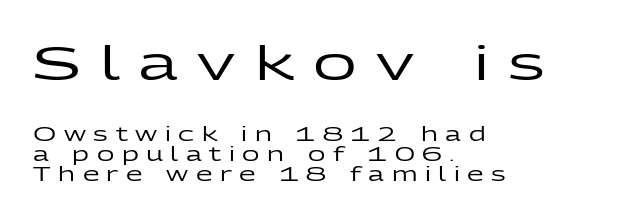
{"serif": "no", "italic": "no", "width": "wide", "stroke_contrast": "low", "x_height": "medium", "monospaced": "no", "underline": "no", "align": "left", "line_spacing": "tight", "line_spacing_ratio": 1.05, "letter_spacing": "wide", "letter_spacing_em": 0.4, "larger_block": "first", "size_ratio": 2.53, "glyph_px": 48}
